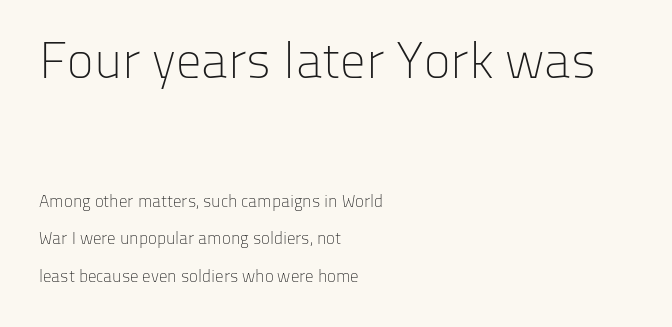
{"serif": "no", "italic": "no", "bold": "no", "weight": "light", "width": "normal", "stroke_contrast": "low", "x_height": "medium", "monospaced": "no", "underline": "no", "align": "left", "line_spacing": "loose", "line_spacing_ratio": 2.23, "letter_spacing": "normal", "letter_spacing_em": 0.0, "larger_block": "first", "size_ratio": 3.0, "glyph_px": 51}
